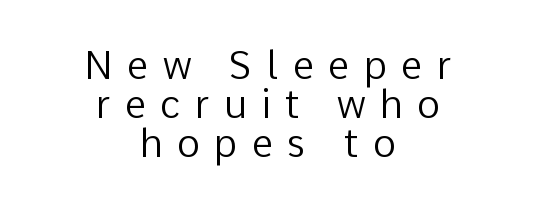
{"serif": "no", "italic": "no", "bold": "no", "weight": "regular", "width": "normal", "stroke_contrast": "low", "x_height": "medium", "monospaced": "no", "underline": "no", "align": "center", "line_spacing": "tight", "line_spacing_ratio": 1.0, "letter_spacing": "wide", "letter_spacing_em": 0.36, "glyph_px": 39}
